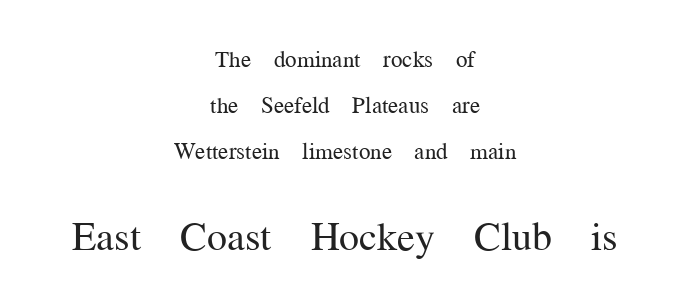
Q: Is the text bold? A: No.
Q: Is the text italic (slanted)? A: No, it is upright.
Q: Is the typeface a serif or a sans-serif typeface? A: Serif.
Q: Is the text underlined? A: No.
Q: How is the paragraph aligned? A: Centered.
Q: Is the spacing between letters normal or unusually wide? A: Normal.
Q: Is the spacing between lines tight, normal or loose? A: Loose.
Q: Which block of text is set in a larger size, the first (top) or the second (bottom)? A: The second (bottom) one.
Q: Width (condensed, normal, or wide)? A: Normal.
Q: Stroke contrast? A: Medium.
Q: x-height? A: Medium.
Q: Monospaced? A: No.
